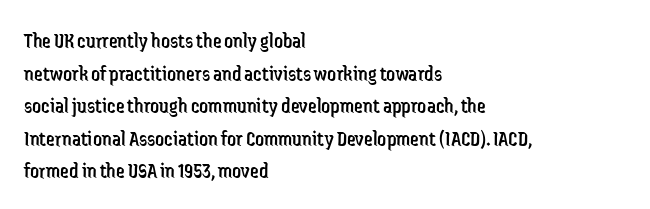
Q: Is the text bold? A: No.
Q: Is the text italic (slanted)? A: No, it is upright.
Q: Is the text underlined? A: No.
Q: How is the paragraph aligned? A: Left-aligned.
Q: Is the spacing between letters normal or unusually wide? A: Normal.
Q: Is the spacing between lines tight, normal or loose? A: Normal.
